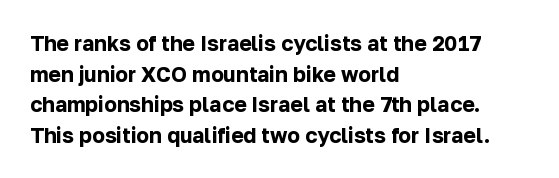
The image shows 21 px bold type, upright; set left-aligned, normal line spacing (1.46x), normal letter spacing, not underlined.
